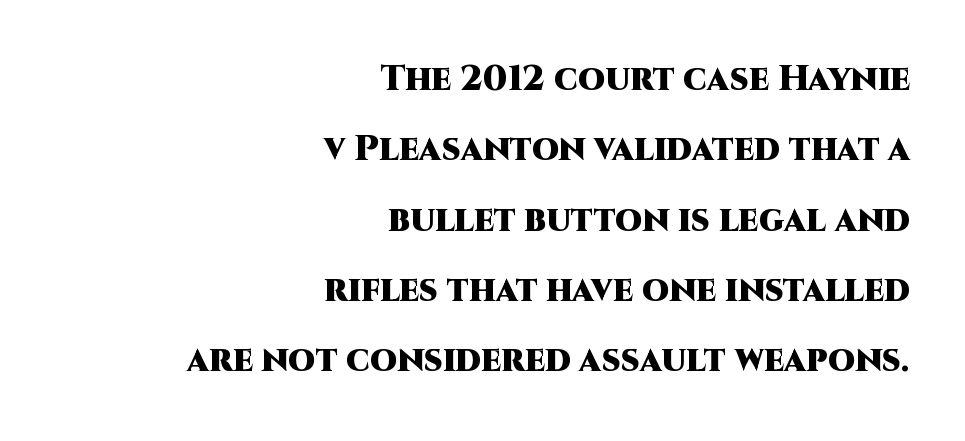
{"serif": "no", "italic": "no", "bold": "yes", "weight": "heavy", "width": "normal", "stroke_contrast": "high", "x_height": "large", "monospaced": "no", "underline": "no", "align": "right", "line_spacing": "loose", "line_spacing_ratio": 2.01, "letter_spacing": "normal", "letter_spacing_em": 0.0, "glyph_px": 35}
